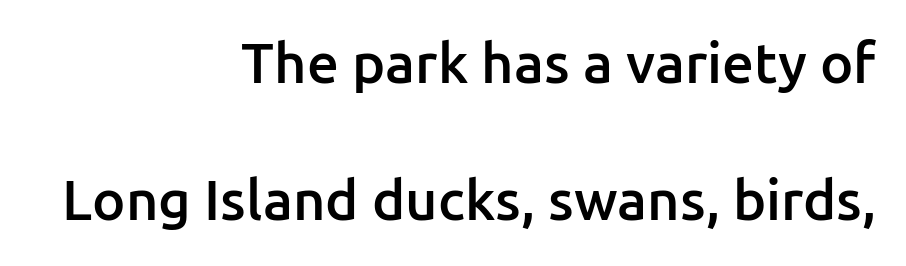
Q: Is the text bold? A: Semi-bold.
Q: Is the text italic (slanted)? A: No, it is upright.
Q: Is the typeface a serif or a sans-serif typeface? A: Sans-serif.
Q: Is the text underlined? A: No.
Q: How is the paragraph aligned? A: Right-aligned.
Q: Is the spacing between letters normal or unusually wide? A: Normal.
Q: Is the spacing between lines tight, normal or loose? A: Loose.
Q: Width (condensed, normal, or wide)? A: Normal.
Q: Stroke contrast? A: Low.
Q: x-height? A: Medium.
Q: Monospaced? A: No.
